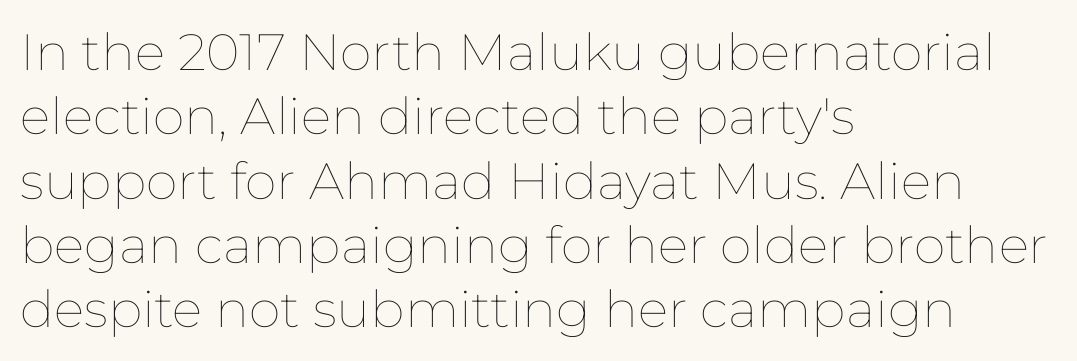
Q: Is the text bold? A: No.
Q: Is the text italic (slanted)? A: No, it is upright.
Q: Is the text underlined? A: No.
Q: How is the paragraph aligned? A: Left-aligned.
Q: Is the spacing between letters normal or unusually wide? A: Normal.
Q: Is the spacing between lines tight, normal or loose? A: Normal.
Q: Width (condensed, normal, or wide)? A: Normal.
Q: Stroke contrast? A: Low.
Q: x-height? A: Medium.
Q: Monospaced? A: No.
